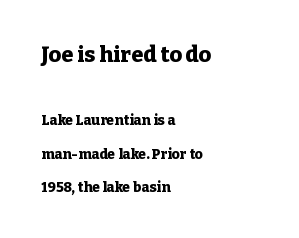
Q: Is the text bold? A: Yes.
Q: Is the text italic (slanted)? A: No, it is upright.
Q: Is the text underlined? A: No.
Q: How is the paragraph aligned? A: Left-aligned.
Q: Is the spacing between letters normal or unusually wide? A: Normal.
Q: Is the spacing between lines tight, normal or loose? A: Loose.
Q: Which block of text is set in a larger size, the first (top) or the second (bottom)? A: The first (top) one.
